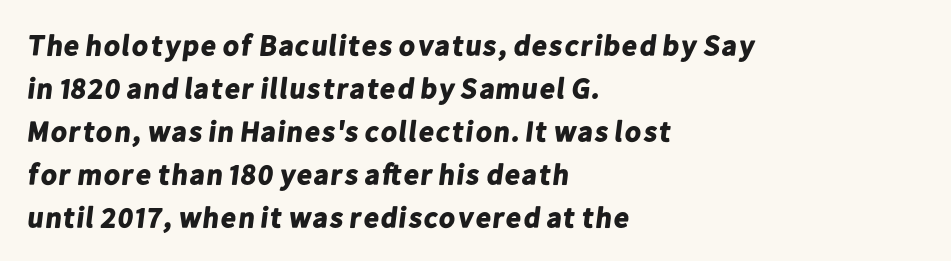
The rendering anchors every line to the left-hand side. You could not count columns in this text — the font is proportionally spaced. Notice how descenders clear the ascenders below comfortably — that's standard leading. I'd call this a sans setting — the letters go barefoot.
